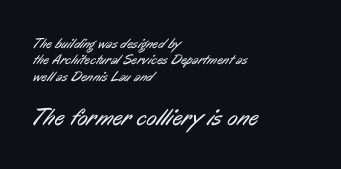
The image shows 24 px text type; set left-aligned, line spacing 1.17x, normal letter spacing, not underlined; the second (bottom) block is 1.71x larger.
